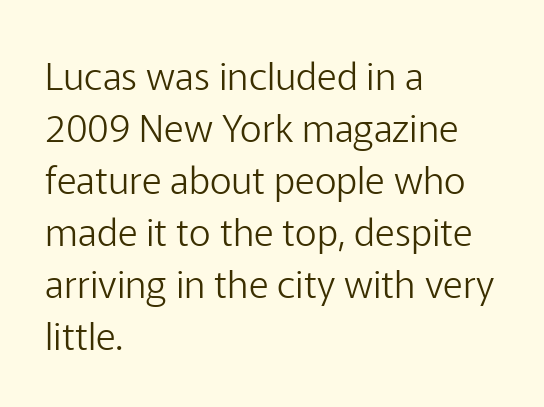
Q: Is the text bold? A: No.
Q: Is the text italic (slanted)? A: No, it is upright.
Q: Is the typeface a serif or a sans-serif typeface? A: Sans-serif.
Q: Is the text underlined? A: No.
Q: How is the paragraph aligned? A: Left-aligned.
Q: Is the spacing between letters normal or unusually wide? A: Normal.
Q: Is the spacing between lines tight, normal or loose? A: Normal.
Q: Width (condensed, normal, or wide)? A: Normal.
Q: Stroke contrast? A: Low.
Q: x-height? A: Medium.
Q: Monospaced? A: No.
